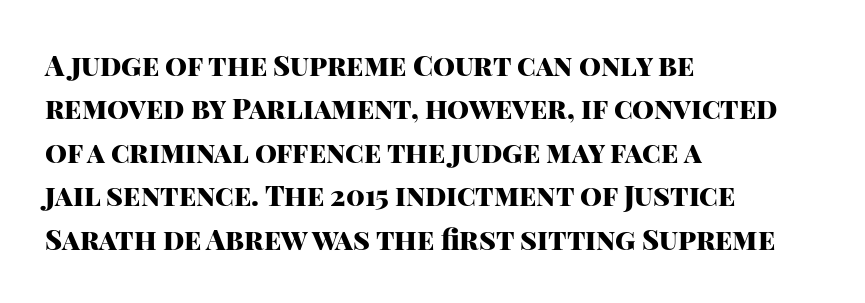
You could not count columns in this text — the font is proportionally spaced. A typesetter would call this zero additional tracking. Where is the straight margin? On the left. Characters remain perfectly vertical along every line. Strong, thick strokes mark this as bold type. The words here are not underlined.
